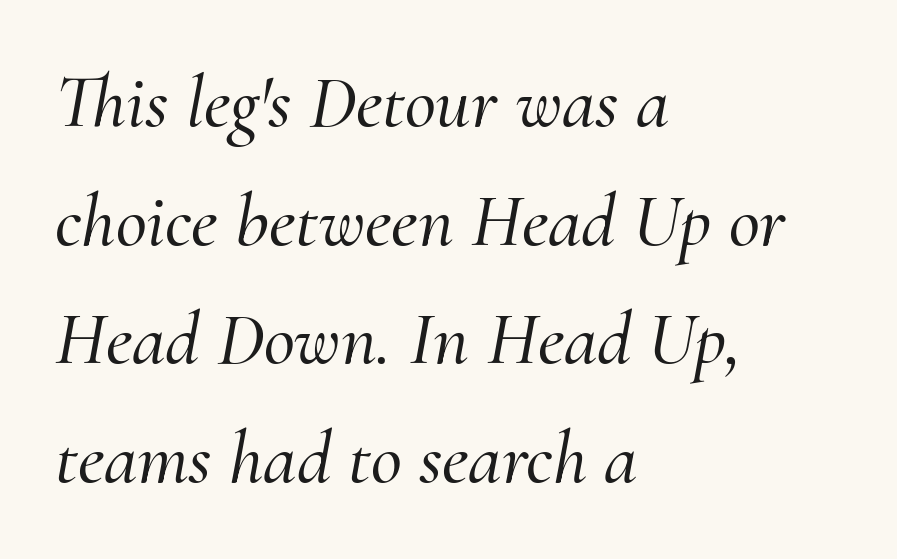
These lines are rendered in a variable-pitch font. The text block is weighted toward the left margin, trailing off unevenly rightward. This sample uses a serif face. The letters are slanted; this is an italic face. Words float on clear page, feet unadorned. Students, note that the glyphs here touch the page at normal intervals.
